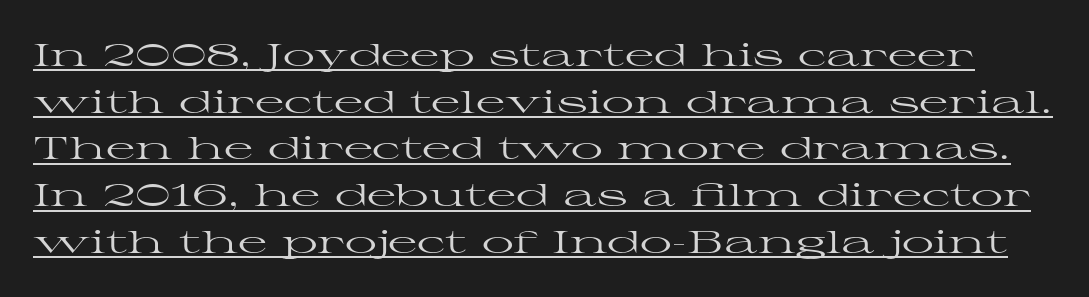
Q: Is the text bold? A: No.
Q: Is the text italic (slanted)? A: No, it is upright.
Q: Is the typeface a serif or a sans-serif typeface? A: Serif.
Q: Is the text underlined? A: Yes.
Q: Is the spacing between letters normal or unusually wide? A: Normal.
Q: Is the spacing between lines tight, normal or loose? A: Normal.
Q: Width (condensed, normal, or wide)? A: Wide.
Q: Stroke contrast? A: High.
Q: x-height? A: Medium.
Q: Monospaced? A: No.
